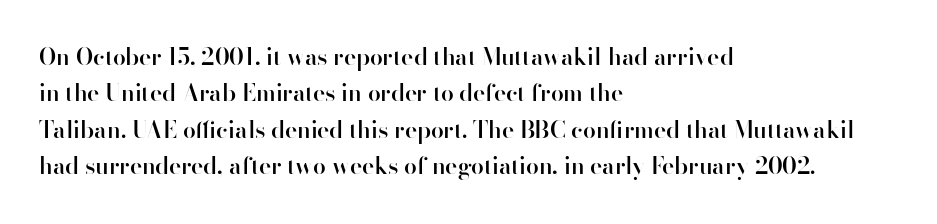
Q: Is the text bold? A: Semi-bold.
Q: Is the text italic (slanted)? A: No, it is upright.
Q: Is the text underlined? A: No.
Q: How is the paragraph aligned? A: Left-aligned.
Q: Is the spacing between letters normal or unusually wide? A: Normal.
Q: Is the spacing between lines tight, normal or loose? A: Normal.
